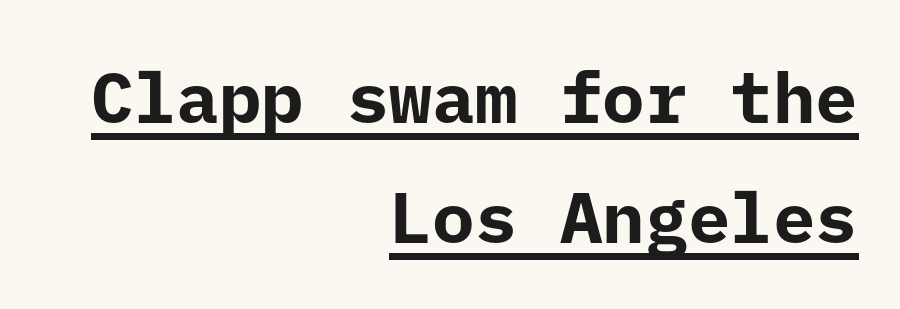
Style check: upright. Weight: bold. Caption: lettering with a line underneath. To sum up the face: it is a sans, with no serifs.
